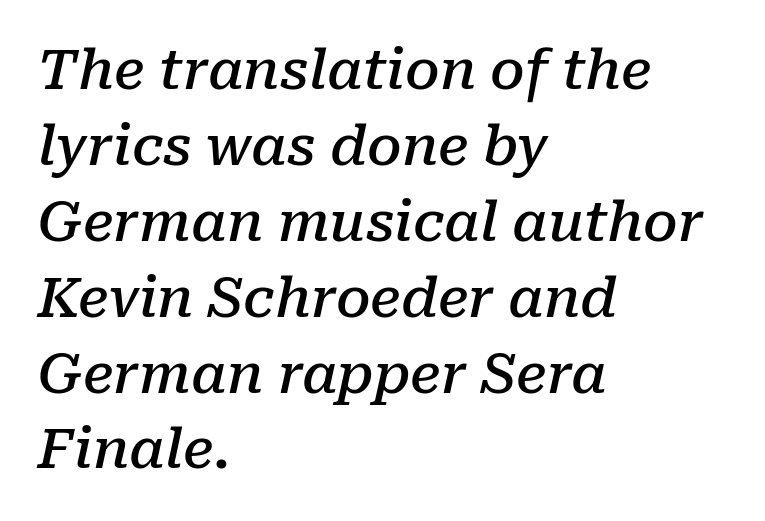
The face used here is seriffed, in the tradition of book romans. One glance says typical: line gaps are just what's usual. The passage shown is typed in a proportional face where columns would drift. A typesetter would mark this as italic.
